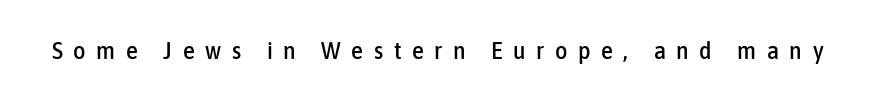
Q: Is the text italic (slanted)? A: No, it is upright.
Q: Is the text underlined? A: No.
Q: Is the spacing between letters normal or unusually wide? A: Unusually wide.
